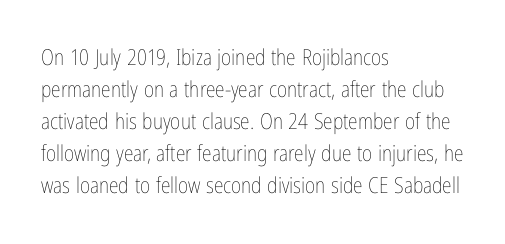
Q: Is the text bold? A: No.
Q: Is the text italic (slanted)? A: No, it is upright.
Q: Is the text underlined? A: No.
Q: How is the paragraph aligned? A: Left-aligned.
Q: Is the spacing between letters normal or unusually wide? A: Normal.
Q: Is the spacing between lines tight, normal or loose? A: Normal.
